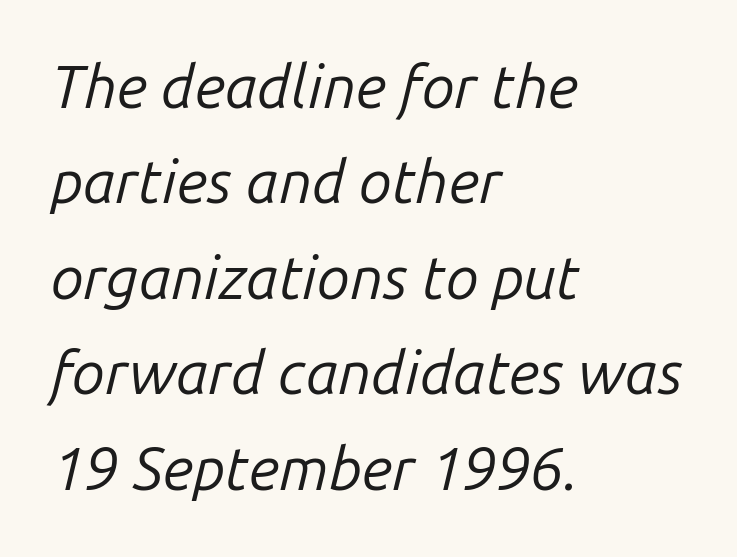
The image shows 60 px regular-weight type, italic (leaning right); set left-aligned, normal line spacing (1.59x), normal letter spacing, not underlined; low stroke contrast and a medium x-height.
